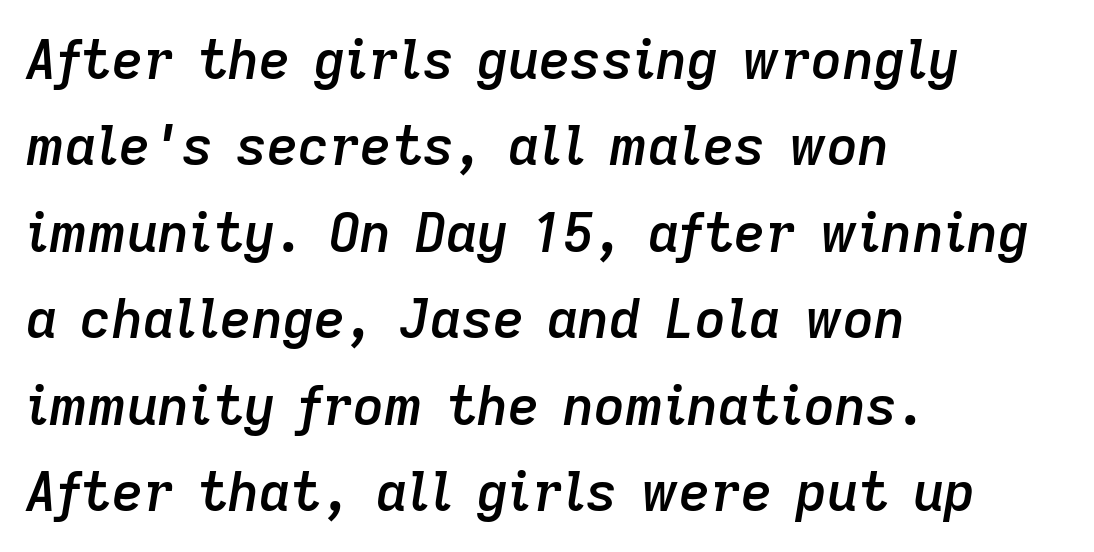
Q: Is the text bold? A: Semi-bold.
Q: Is the text italic (slanted)? A: Yes, it leans right by about 9 degrees.
Q: Is the text underlined? A: No.
Q: How is the paragraph aligned? A: Left-aligned.
Q: Is the spacing between letters normal or unusually wide? A: Normal.
Q: Is the spacing between lines tight, normal or loose? A: Normal.
Q: Width (condensed, normal, or wide)? A: Normal.
Q: Stroke contrast? A: Low.
Q: x-height? A: Medium.
Q: Monospaced? A: No.
